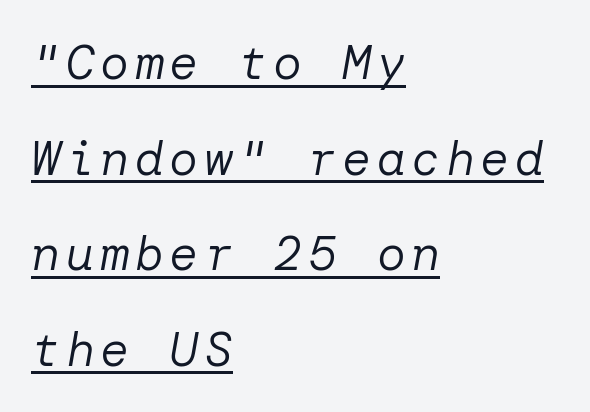
{"italic": "yes", "lean": "right", "slant_degrees": 10, "bold": "no", "weight": "regular", "width": "normal", "stroke_contrast": "low", "x_height": "medium", "underline": "yes", "align": "left", "line_spacing": "loose", "line_spacing_ratio": 1.99, "glyph_px": 48}
